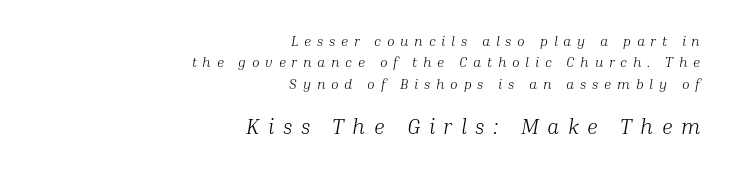
Q: Is the text bold? A: No.
Q: Is the text italic (slanted)? A: Yes, it leans right by about 10 degrees.
Q: Is the text underlined? A: No.
Q: How is the paragraph aligned? A: Right-aligned.
Q: Is the spacing between letters normal or unusually wide? A: Unusually wide.
Q: Is the spacing between lines tight, normal or loose? A: Normal.
Q: Which block of text is set in a larger size, the first (top) or the second (bottom)? A: The second (bottom) one.
